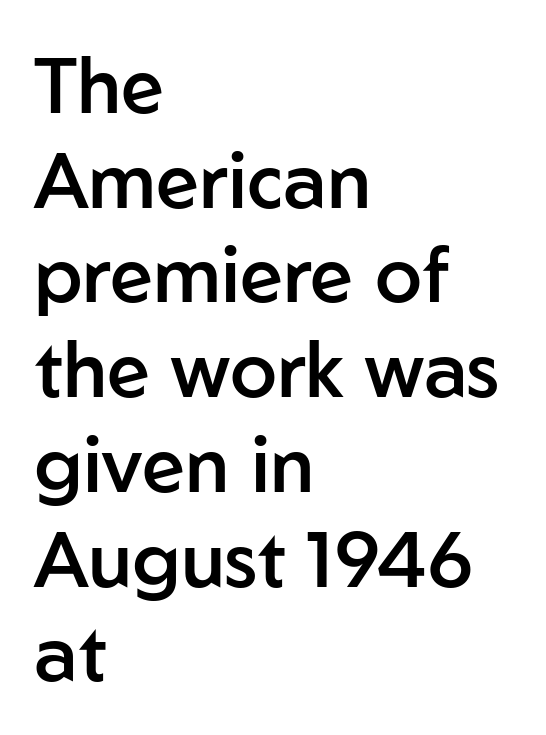
Q: Is the text bold? A: Semi-bold.
Q: Is the text italic (slanted)? A: No, it is upright.
Q: Is the typeface a serif or a sans-serif typeface? A: Sans-serif.
Q: Is the text underlined? A: No.
Q: How is the paragraph aligned? A: Left-aligned.
Q: Is the spacing between letters normal or unusually wide? A: Normal.
Q: Width (condensed, normal, or wide)? A: Normal.
Q: Stroke contrast? A: Low.
Q: x-height? A: Medium.
Q: Monospaced? A: No.
